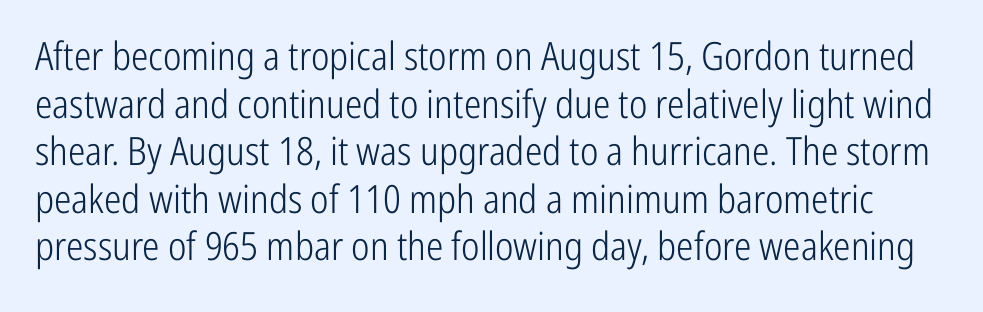
The font's upright variant was chosen for this text. Letterform terminals end flat and unadorned throughout the passage. Nobody touched the tracking dial on this one. The letters advance in unequal steps, a hallmark of proportional type. Compared with a typical body face, this is equally light or lighter still.
